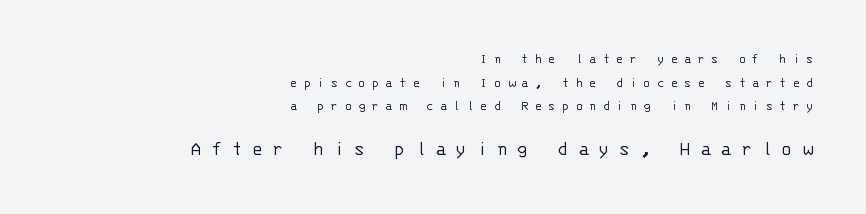
{"italic": "no", "bold": "no", "underline": "no", "align": "right", "line_spacing": "normal", "line_spacing_ratio": 1.68, "letter_spacing": "wide", "letter_spacing_em": 0.43, "larger_block": "second", "size_ratio": 1.5, "glyph_px": 21}
